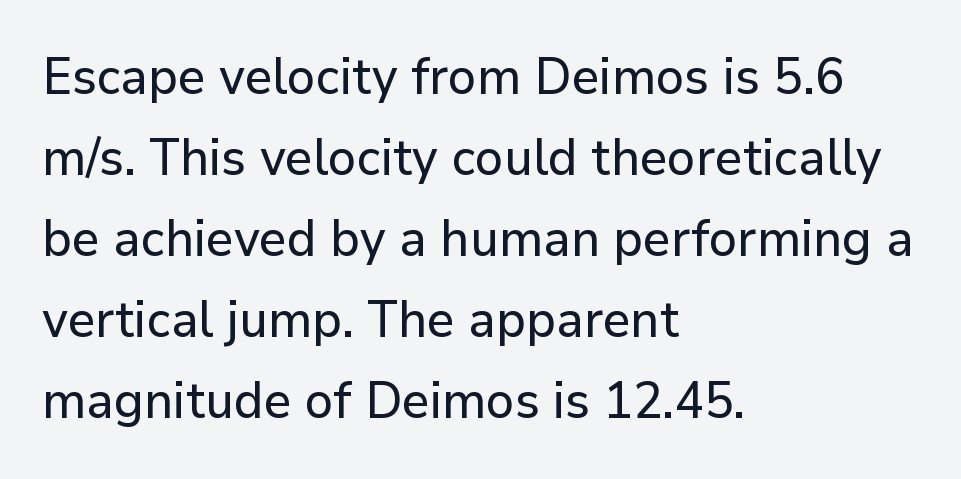
The image shows 51 px sans-serif type, upright; set left-aligned, normal line spacing (1.59x), normal letter spacing, not underlined; low stroke contrast and a medium x-height.
